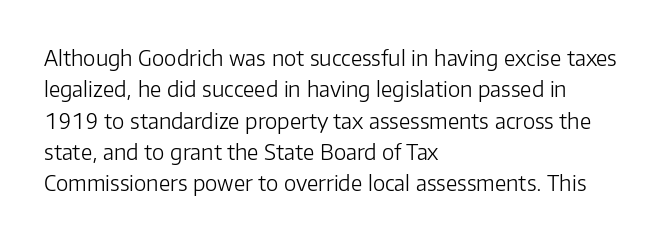
The image shows 21 px text type, upright; set left-aligned, normal line spacing (1.49x), normal letter spacing, not underlined.
